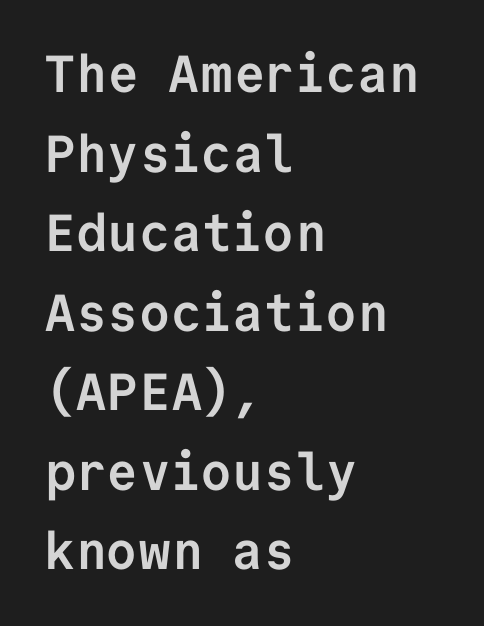
{"serif": "no", "italic": "no", "bold": "yes", "weight": "semibold", "width": "normal", "stroke_contrast": "low", "x_height": "medium", "monospaced": "yes", "underline": "no", "align": "left", "line_spacing": "normal", "line_spacing_ratio": 1.53, "letter_spacing": "normal", "letter_spacing_em": 0.0, "glyph_px": 52}
